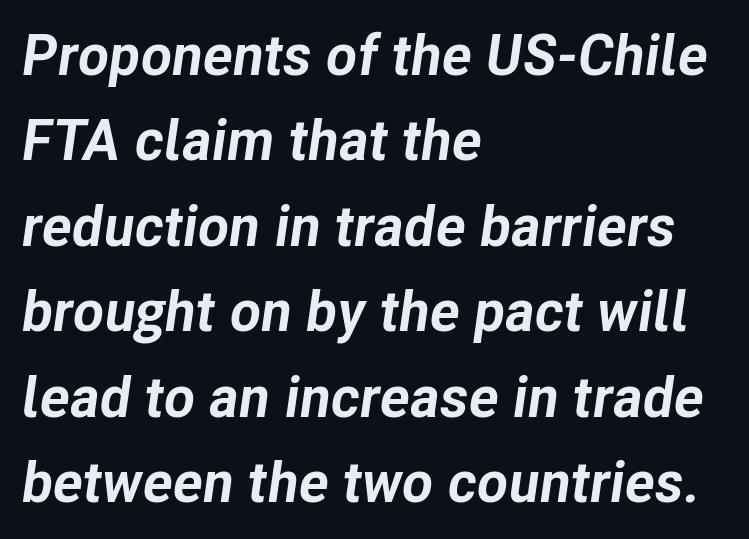
The image shows 57 px bold type, italic (leaning right); set left-aligned, normal line spacing (1.5x), normal letter spacing, not underlined; low stroke contrast and a medium x-height.
